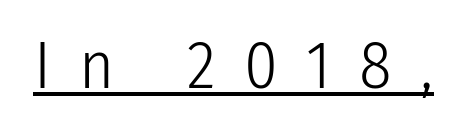
Q: Is the text bold? A: No.
Q: Is the text italic (slanted)? A: No, it is upright.
Q: Is the typeface a serif or a sans-serif typeface? A: Sans-serif.
Q: Is the text underlined? A: Yes.
Q: Is the spacing between letters normal or unusually wide? A: Unusually wide.
Q: Width (condensed, normal, or wide)? A: Condensed.
Q: Stroke contrast? A: Low.
Q: x-height? A: Medium.
Q: Monospaced? A: No.
